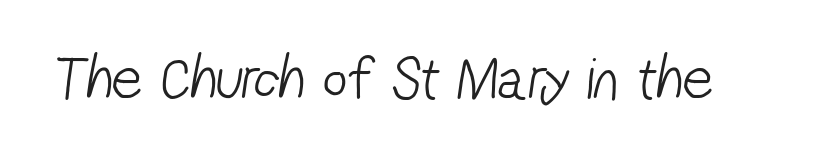
Q: Is the text bold? A: No.
Q: Is the typeface a serif or a sans-serif typeface? A: Sans-serif.
Q: Is the text underlined? A: No.
Q: Is the spacing between letters normal or unusually wide? A: Normal.
Q: Width (condensed, normal, or wide)? A: Condensed.
Q: Stroke contrast? A: Low.
Q: x-height? A: Medium.
Q: Monospaced? A: No.
